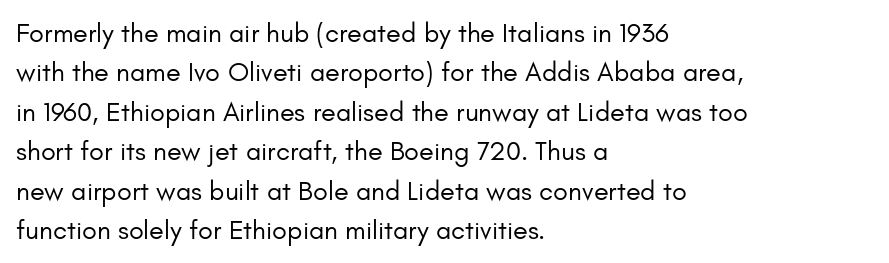
{"italic": "no", "bold": "no", "underline": "no", "align": "left", "line_spacing": "normal", "line_spacing_ratio": 1.46, "letter_spacing": "normal", "letter_spacing_em": 0.0, "glyph_px": 27}
